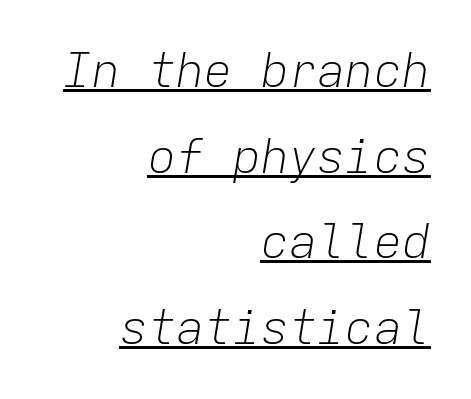
{"italic": "yes", "lean": "right", "slant_degrees": 9, "bold": "no", "weight": "light", "width": "normal", "stroke_contrast": "low", "x_height": "medium", "monospaced": "yes", "underline": "yes", "align": "right", "line_spacing_ratio": 1.82, "letter_spacing": "normal", "letter_spacing_em": 0.0, "glyph_px": 47}
